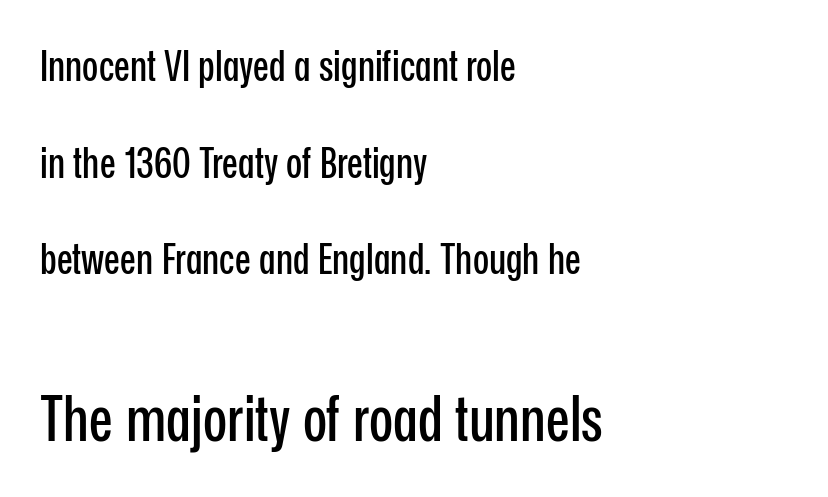
Q: Is the text italic (slanted)? A: No, it is upright.
Q: Is the typeface a serif or a sans-serif typeface? A: Sans-serif.
Q: Is the text underlined? A: No.
Q: How is the paragraph aligned? A: Left-aligned.
Q: Is the spacing between letters normal or unusually wide? A: Normal.
Q: Is the spacing between lines tight, normal or loose? A: Loose.
Q: Which block of text is set in a larger size, the first (top) or the second (bottom)? A: The second (bottom) one.
Q: Width (condensed, normal, or wide)? A: Condensed.
Q: Stroke contrast? A: Low.
Q: x-height? A: Medium.
Q: Monospaced? A: No.
